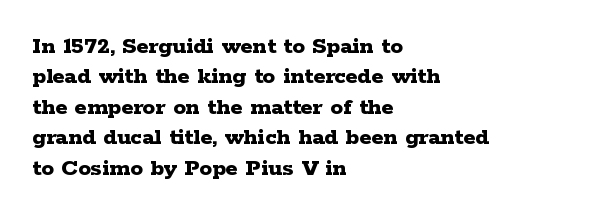
The image shows 25 px bold type, upright; set left-aligned, line spacing 1.22x, normal letter spacing, not underlined.
